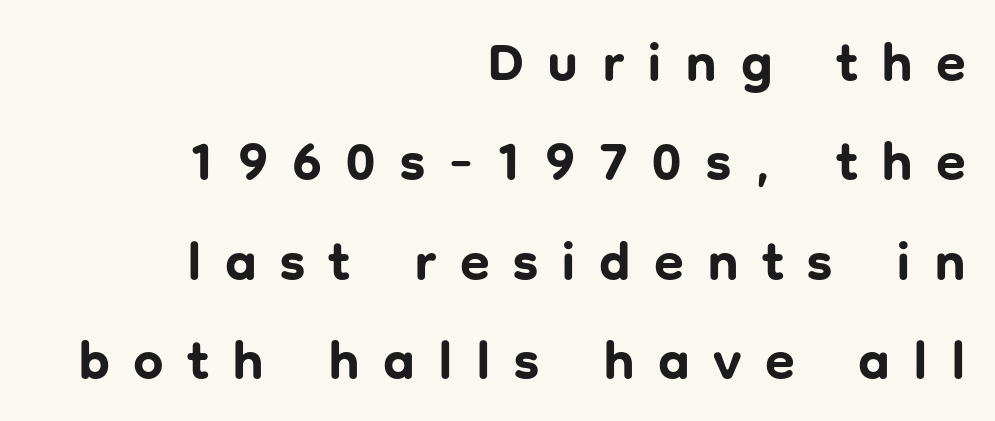
{"serif": "no", "italic": "no", "bold": "yes", "weight": "bold", "width": "normal", "stroke_contrast": "low", "x_height": "medium", "monospaced": "no", "underline": "no", "align": "right", "line_spacing_ratio": 1.84, "letter_spacing": "wide", "letter_spacing_em": 0.43, "glyph_px": 54}
